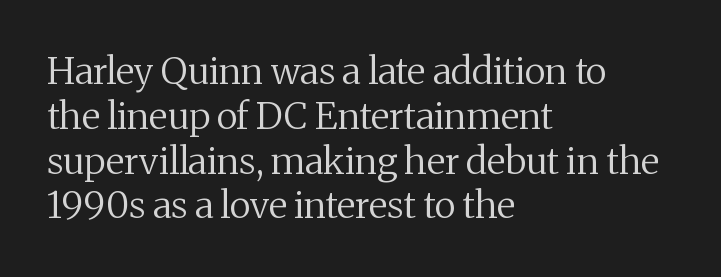
Q: Is the text bold? A: No.
Q: Is the text italic (slanted)? A: No, it is upright.
Q: Is the typeface a serif or a sans-serif typeface? A: Serif.
Q: Is the text underlined? A: No.
Q: How is the paragraph aligned? A: Left-aligned.
Q: Is the spacing between letters normal or unusually wide? A: Normal.
Q: Width (condensed, normal, or wide)? A: Normal.
Q: Stroke contrast? A: Medium.
Q: x-height? A: Medium.
Q: Monospaced? A: No.
